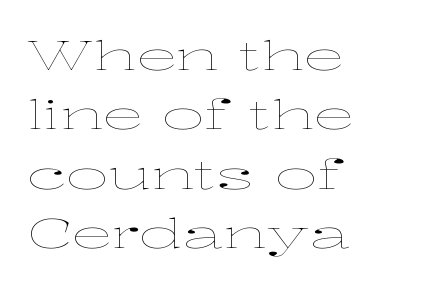
Q: Is the text bold? A: No.
Q: Is the text italic (slanted)? A: No, it is upright.
Q: Is the text underlined? A: No.
Q: How is the paragraph aligned? A: Left-aligned.
Q: Is the spacing between letters normal or unusually wide? A: Normal.
Q: Is the spacing between lines tight, normal or loose? A: Normal.
Q: Width (condensed, normal, or wide)? A: Wide.
Q: Stroke contrast? A: Low.
Q: x-height? A: Medium.
Q: Monospaced? A: No.
